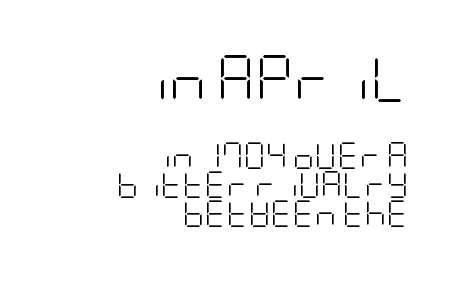
{"serif": "no", "italic": "no", "bold": "no", "weight": "light", "width": "condensed", "stroke_contrast": "low", "x_height": "large", "underline": "no", "align": "right", "line_spacing": "tight", "line_spacing_ratio": 1.06, "letter_spacing": "normal", "letter_spacing_em": 0.0, "larger_block": "first", "size_ratio": 1.74, "glyph_px": 47}
